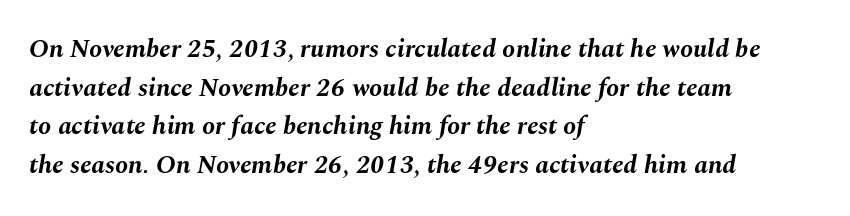
{"italic": "yes", "lean": "right", "slant_degrees": 10, "bold": "yes", "underline": "no", "align": "left", "line_spacing": "normal", "line_spacing_ratio": 1.49, "letter_spacing": "normal", "letter_spacing_em": 0.0, "glyph_px": 26}
